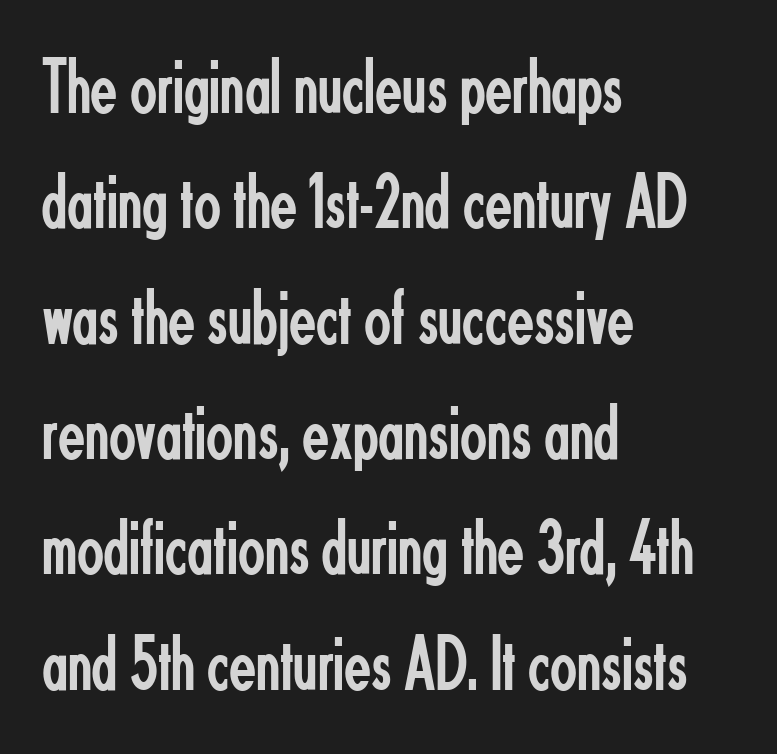
Q: Is the text bold? A: No.
Q: Is the text italic (slanted)? A: No, it is upright.
Q: Is the typeface a serif or a sans-serif typeface? A: Sans-serif.
Q: Is the text underlined? A: No.
Q: How is the paragraph aligned? A: Left-aligned.
Q: Is the spacing between letters normal or unusually wide? A: Normal.
Q: Is the spacing between lines tight, normal or loose? A: Normal.
Q: Width (condensed, normal, or wide)? A: Condensed.
Q: Stroke contrast? A: Low.
Q: x-height? A: Small.
Q: Monospaced? A: No.
